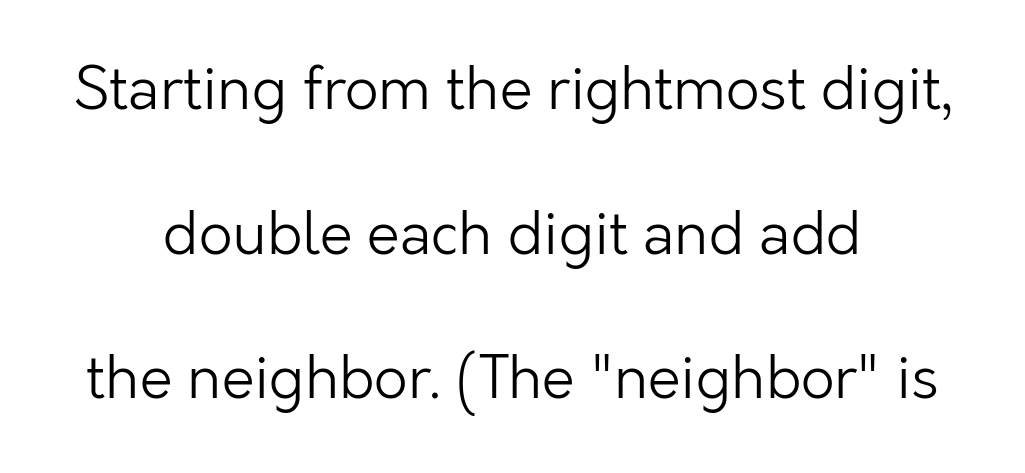
{"serif": "no", "italic": "no", "bold": "no", "weight": "light", "width": "normal", "stroke_contrast": "low", "x_height": "medium", "monospaced": "no", "underline": "no", "align": "center", "line_spacing": "loose", "line_spacing_ratio": 2.45, "letter_spacing": "normal", "letter_spacing_em": 0.0, "glyph_px": 59}
